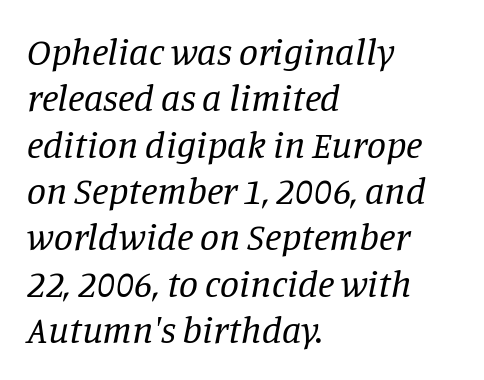
The face looks like a standard text weight, possibly lighter. A student would call this left alignment; a typographer would say flush left, rag right. Type style note: has serifs. The rendering uses natural spacing where letterforms have individual widths. Emphasis-style slanted type is in use. Lines of text with bare space underneath.
